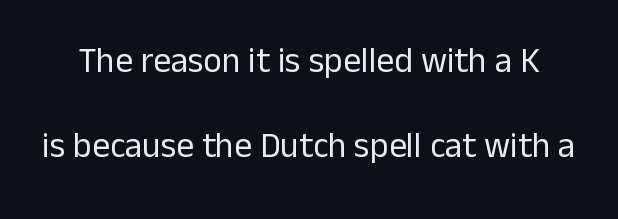
Does the type have serifs? No, each stem ends abruptly. No heavy texture on the line: the type isn't bold. Is this a fixed-width face? No — the glyphs have proportional, varying widths. These lines keep a tight, regular rhythm from letter to letter. The line-height multiplier appears high, well above default. Quick note: underline off.
